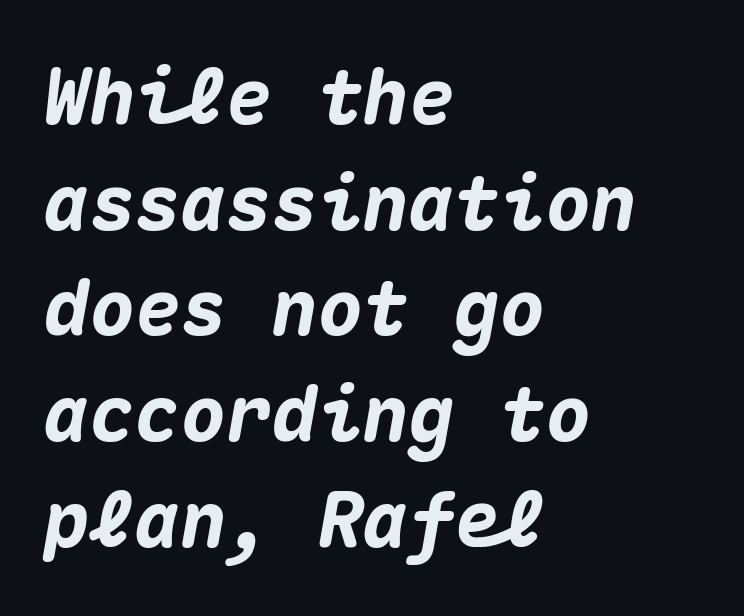
The image shows 76 px heavy type, italic (leaning right), monospaced; set left-aligned, normal line spacing (1.39x), normal letter spacing, not underlined; medium stroke contrast and a medium x-height.
